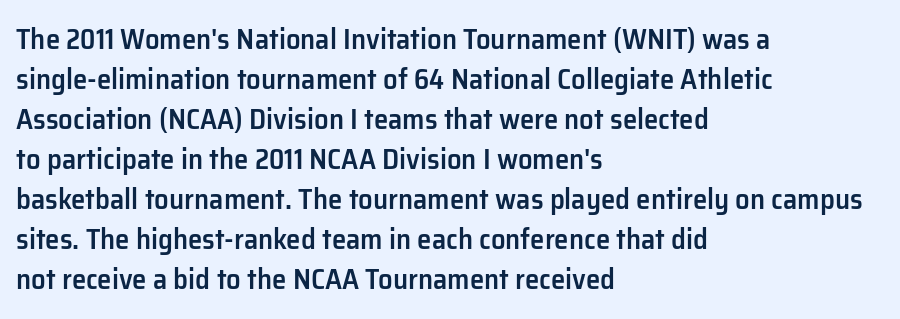
These lines carry some extra weight — a demibold, not a full bold. Successive baselines arrive at the customary interval. Character widths vary here, with narrow letters taking less room than wide ones. Plain, unruled lines of type.
